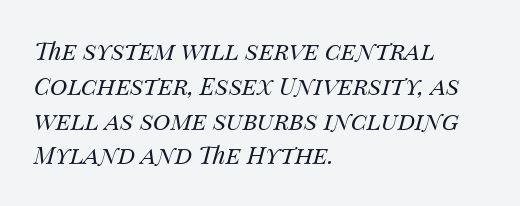
The image shows 24 px text type, italic (leaning right); set left-aligned, normal line spacing (1.45x), normal letter spacing, not underlined.
